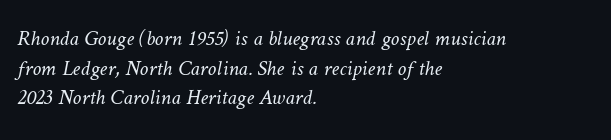
The image shows 22 px text type; set left-aligned, normal line spacing (1.35x), normal letter spacing, not underlined.
